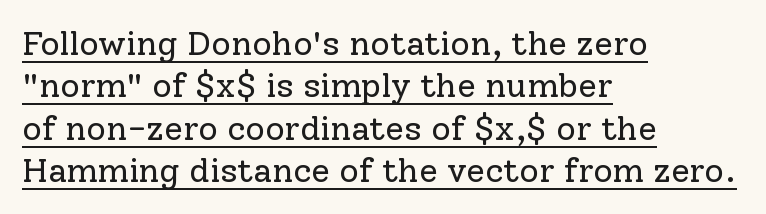
{"serif": "yes", "italic": "no", "bold": "no", "weight": "regular", "width": "normal", "stroke_contrast": "low", "x_height": "medium", "monospaced": "no", "underline": "yes", "align": "left", "line_spacing": "normal", "line_spacing_ratio": 1.25, "letter_spacing": "normal", "letter_spacing_em": 0.0, "glyph_px": 34}
